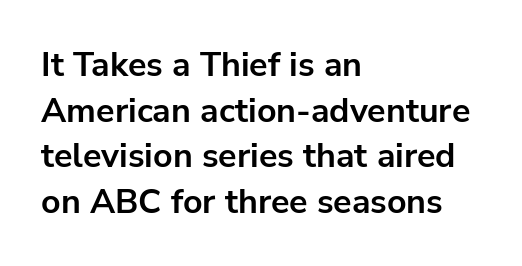
{"serif": "no", "italic": "no", "bold": "yes", "weight": "bold", "width": "normal", "stroke_contrast": "low", "x_height": "medium", "monospaced": "no", "underline": "no", "align": "left", "line_spacing": "normal", "line_spacing_ratio": 1.34, "letter_spacing": "normal", "letter_spacing_em": 0.0, "glyph_px": 34}
